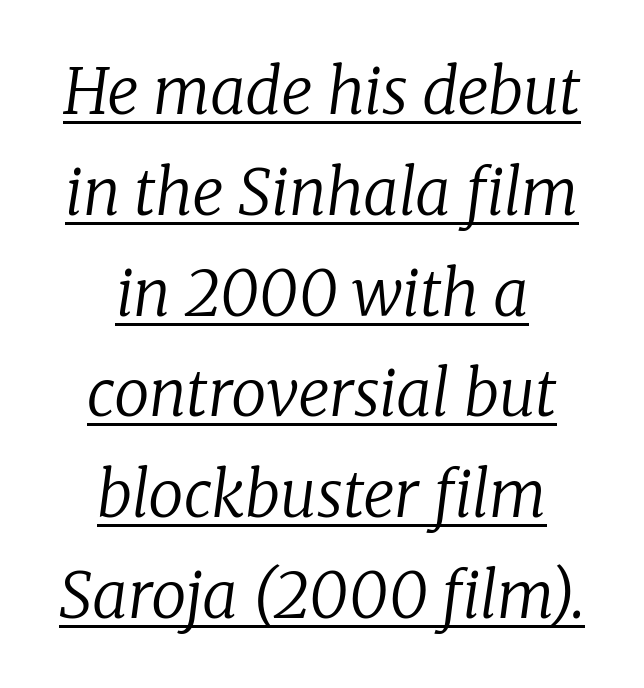
{"serif": "yes", "italic": "yes", "lean": "right", "slant_degrees": 8, "bold": "no", "weight": "regular", "width": "normal", "stroke_contrast": "low", "x_height": "medium", "monospaced": "no", "underline": "yes", "align": "center", "line_spacing": "normal", "line_spacing_ratio": 1.6, "letter_spacing": "normal", "letter_spacing_em": 0.0, "glyph_px": 63}
